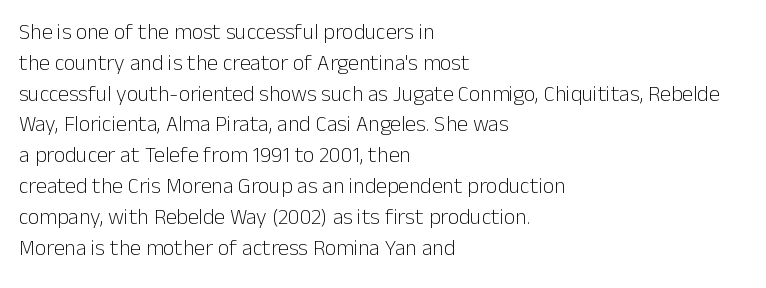
{"italic": "no", "bold": "no", "underline": "no", "align": "left", "line_spacing": "normal", "line_spacing_ratio": 1.4, "letter_spacing": "normal", "letter_spacing_em": 0.0, "glyph_px": 22}
